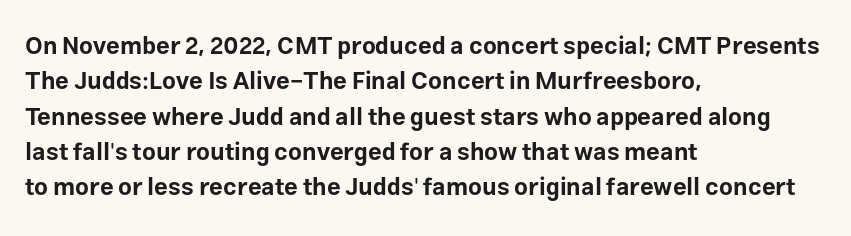
The image shows 24 px bold type, upright; set left-aligned, normal line spacing (1.47x), normal letter spacing, not underlined.
